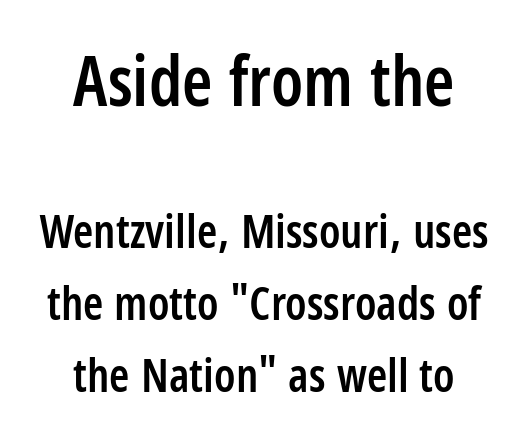
{"serif": "no", "italic": "no", "bold": "semi", "weight": "semibold", "width": "condensed", "stroke_contrast": "low", "x_height": "large", "monospaced": "no", "underline": "no", "align": "center", "line_spacing": "normal", "line_spacing_ratio": 1.57, "letter_spacing": "normal", "letter_spacing_em": 0.0, "larger_block": "first", "size_ratio": 1.5, "glyph_px": 69}
